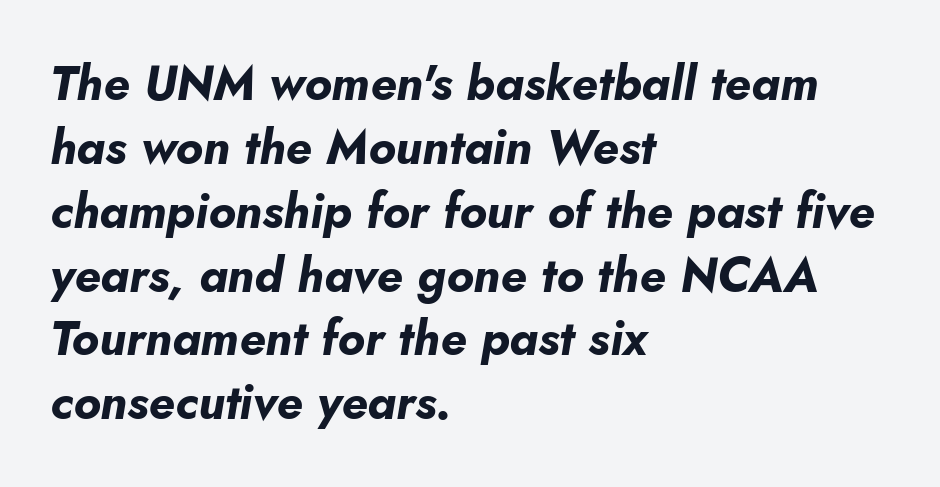
{"italic": "yes", "lean": "right", "slant_degrees": 10, "bold": "yes", "weight": "bold", "width": "normal", "stroke_contrast": "low", "x_height": "small", "monospaced": "no", "underline": "no", "align": "left", "line_spacing": "normal", "line_spacing_ratio": 1.33, "letter_spacing": "normal", "letter_spacing_em": 0.0, "glyph_px": 48}
